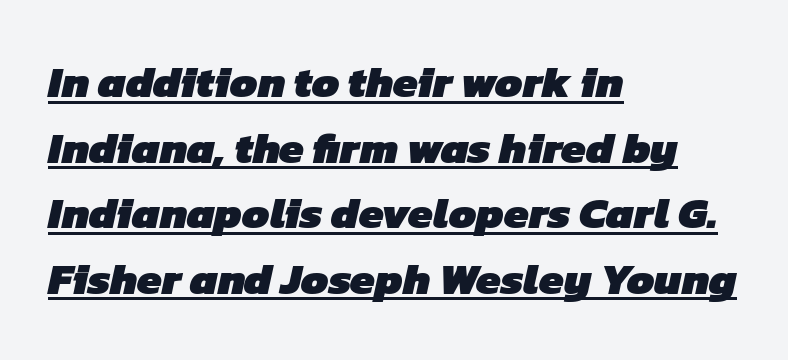
{"serif": "no", "bold": "yes", "weight": "heavy", "width": "normal", "stroke_contrast": "low", "x_height": "medium", "monospaced": "no", "underline": "yes", "align": "left", "line_spacing": "normal", "line_spacing_ratio": 1.49, "letter_spacing": "normal", "letter_spacing_em": 0.0, "glyph_px": 44}
